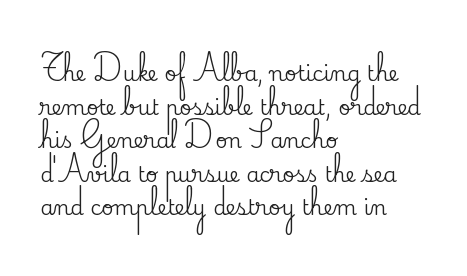
Between one letter and the next there's only the usual sliver of space. The baseline area is clear. Vertically, the passage feels balanced, rows spaced as you'd expect. This sample is left-justified, so line endings fall wherever the words run out.
